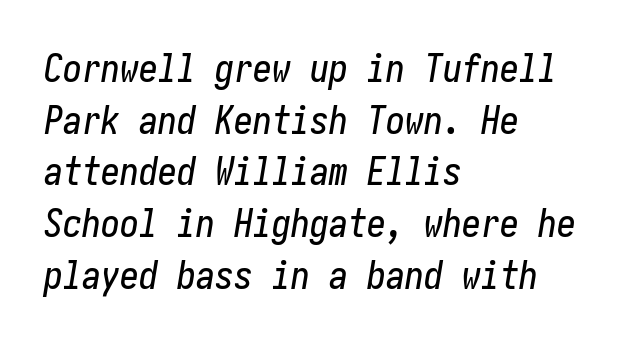
The image shows 38 px condensed type, italic (leaning right); set left-aligned, normal line spacing (1.36x), normal letter spacing, not underlined; low stroke contrast and a medium x-height.
